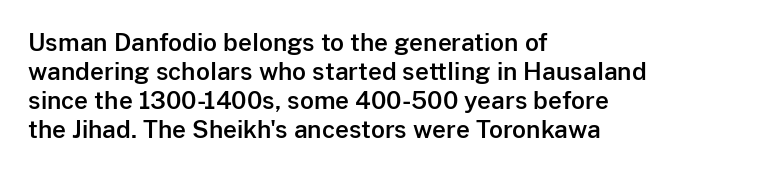
{"italic": "no", "underline": "no", "align": "left", "line_spacing_ratio": 1.21, "letter_spacing": "normal", "letter_spacing_em": 0.0, "glyph_px": 24}
